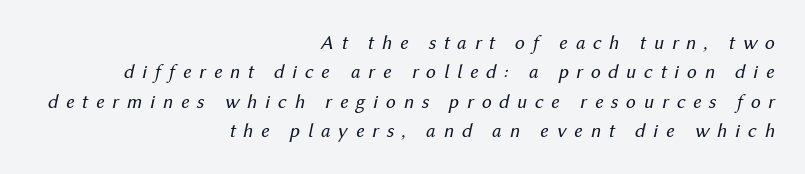
Q: Is the text bold? A: No.
Q: Is the text italic (slanted)? A: Yes, it leans right by about 12 degrees.
Q: Is the text underlined? A: No.
Q: How is the paragraph aligned? A: Right-aligned.
Q: Is the spacing between letters normal or unusually wide? A: Unusually wide.
Q: Is the spacing between lines tight, normal or loose? A: Normal.
